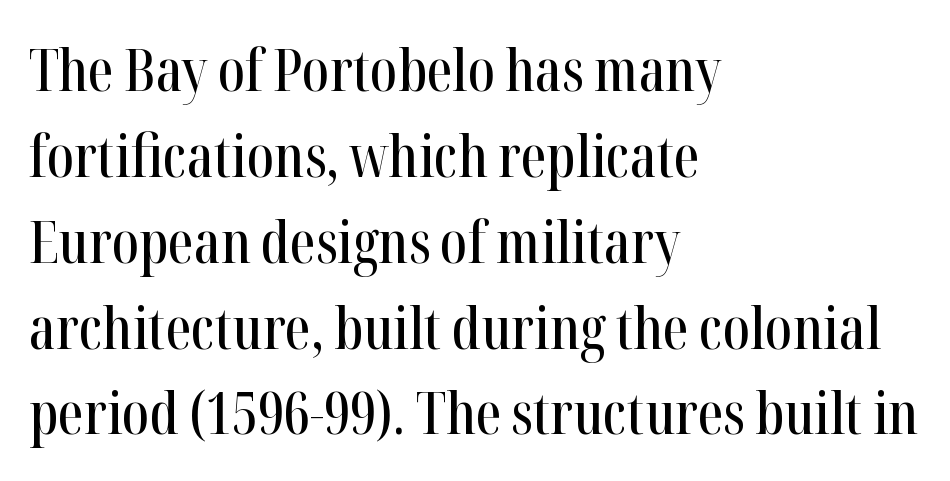
Letter spacing: default. The passage is arranged the way most books set body copy — flush left. The face used here is proportionally spaced, like ordinary book or web type. Letterform terminals end in serifs throughout the passage.
